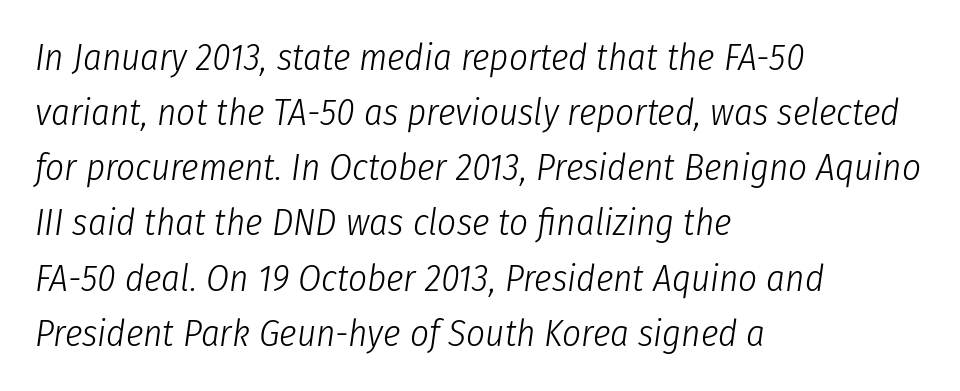
Q: Is the text bold? A: No.
Q: Is the text italic (slanted)? A: Yes, it leans right by about 8 degrees.
Q: Is the text underlined? A: No.
Q: How is the paragraph aligned? A: Left-aligned.
Q: Is the spacing between letters normal or unusually wide? A: Normal.
Q: Is the spacing between lines tight, normal or loose? A: Normal.
Q: Width (condensed, normal, or wide)? A: Condensed.
Q: Stroke contrast? A: Low.
Q: x-height? A: Medium.
Q: Monospaced? A: No.
